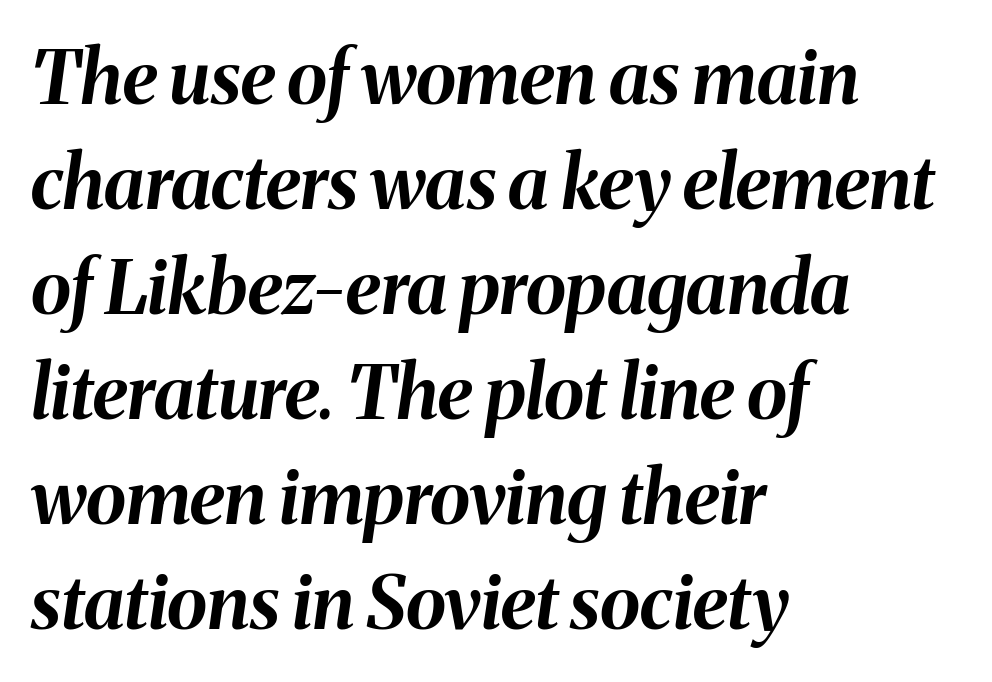
The image shows 74 px bold type, italic (leaning right); set left-aligned, normal line spacing (1.42x), normal letter spacing, not underlined; medium stroke contrast and a medium x-height.
